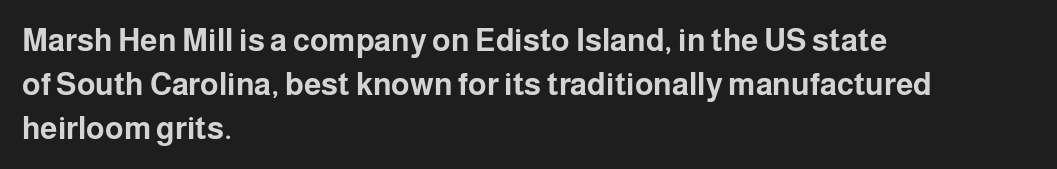
Q: Is the text bold? A: Yes.
Q: Is the text italic (slanted)? A: No, it is upright.
Q: Is the typeface a serif or a sans-serif typeface? A: Sans-serif.
Q: Is the text underlined? A: No.
Q: How is the paragraph aligned? A: Left-aligned.
Q: Is the spacing between letters normal or unusually wide? A: Normal.
Q: Is the spacing between lines tight, normal or loose? A: Normal.
Q: Width (condensed, normal, or wide)? A: Normal.
Q: Stroke contrast? A: Low.
Q: x-height? A: Medium.
Q: Monospaced? A: No.
